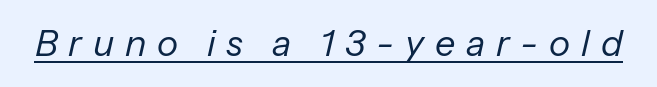
The image shows 36 px regular-weight type, italic (leaning right); set unusually wide letter spacing (+0.3 em), underlined; low stroke contrast and a medium x-height.
